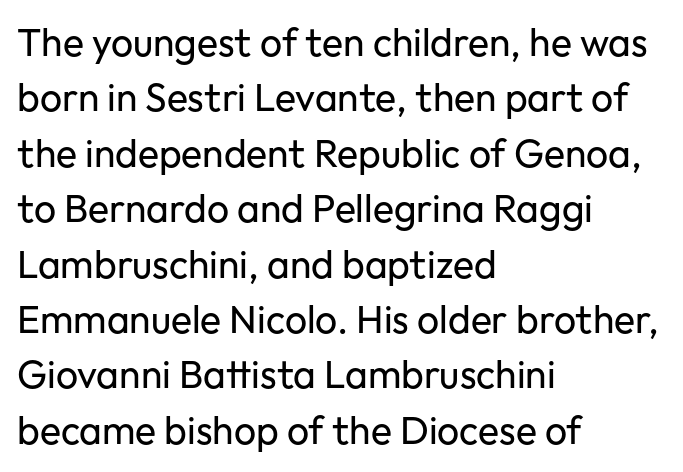
Q: Is the text bold? A: No.
Q: Is the text italic (slanted)? A: No, it is upright.
Q: Is the typeface a serif or a sans-serif typeface? A: Sans-serif.
Q: Is the text underlined? A: No.
Q: How is the paragraph aligned? A: Left-aligned.
Q: Is the spacing between letters normal or unusually wide? A: Normal.
Q: Is the spacing between lines tight, normal or loose? A: Normal.
Q: Width (condensed, normal, or wide)? A: Normal.
Q: Stroke contrast? A: Low.
Q: x-height? A: Medium.
Q: Monospaced? A: No.
